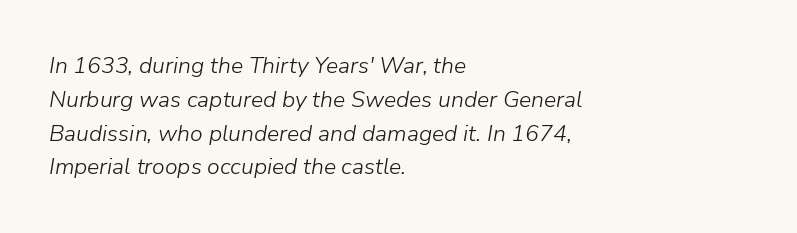
The image shows 23 px text type, italic (leaning right); set left-aligned, normal line spacing (1.47x), normal letter spacing, not underlined.
